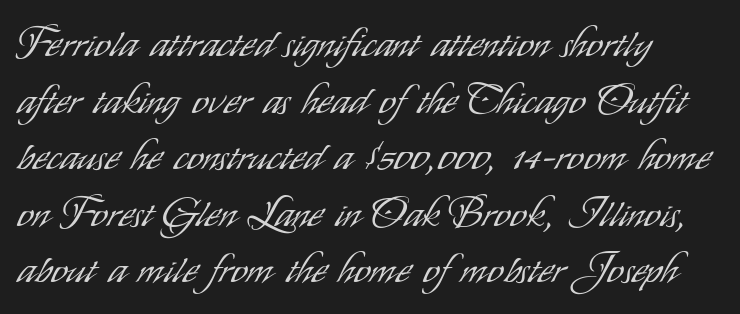
The image shows 41 px light, condensed sans-serif type; set left-aligned, normal line spacing (1.38x), normal letter spacing, not underlined; low stroke contrast and a small x-height.
